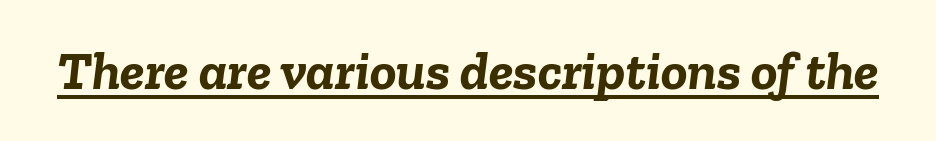
The image shows 55 px semibold type, italic (leaning right); set normal letter spacing, underlined; low stroke contrast and a medium x-height.
